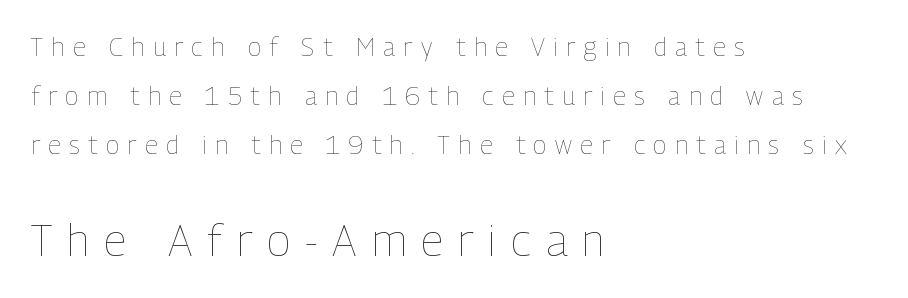
The weight tops out at a normal text grade. You could fit nearly another row in the gap between these rows. Every character sits straight up, as roman type does. The tracking reads as deliberately expanded to a designer's eye. The face used here is proportionally spaced, like ordinary book or web type. Any mark beneath the type? The region is blank.
